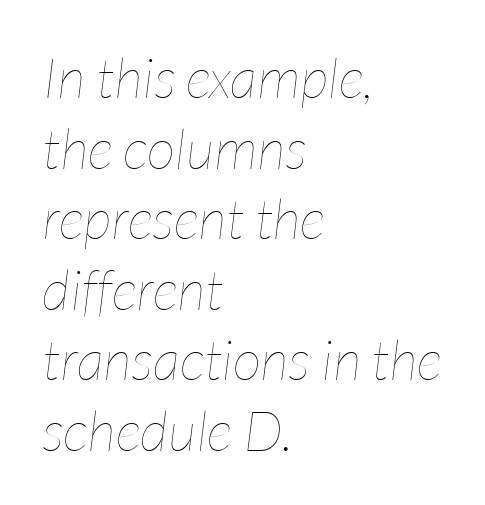
{"italic": "yes", "lean": "right", "slant_degrees": 7, "bold": "no", "weight": "thin", "width": "condensed", "stroke_contrast": "low", "x_height": "medium", "monospaced": "no", "underline": "no", "align": "left", "line_spacing": "normal", "line_spacing_ratio": 1.26, "letter_spacing": "normal", "letter_spacing_em": 0.0, "glyph_px": 56}
